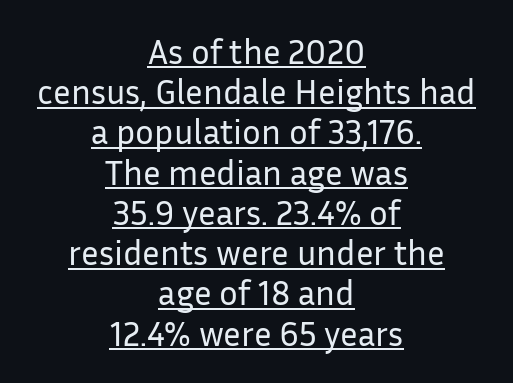
Q: Is the text bold? A: No.
Q: Is the text italic (slanted)? A: No, it is upright.
Q: Is the typeface a serif or a sans-serif typeface? A: Sans-serif.
Q: Is the text underlined? A: Yes.
Q: How is the paragraph aligned? A: Centered.
Q: Is the spacing between letters normal or unusually wide? A: Normal.
Q: Is the spacing between lines tight, normal or loose? A: Tight.
Q: Width (condensed, normal, or wide)? A: Normal.
Q: Stroke contrast? A: Low.
Q: x-height? A: Medium.
Q: Monospaced? A: No.
